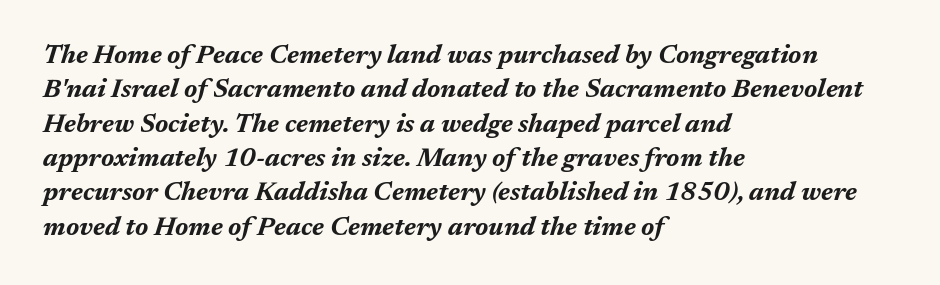
Is the type bold? Yes — the strokes are clearly thick and heavy. These lines are set flush left with a ragged right edge. The string is rendered with underlining switched off. Here the glyphs are tracked normally, forming tight word shapes.
